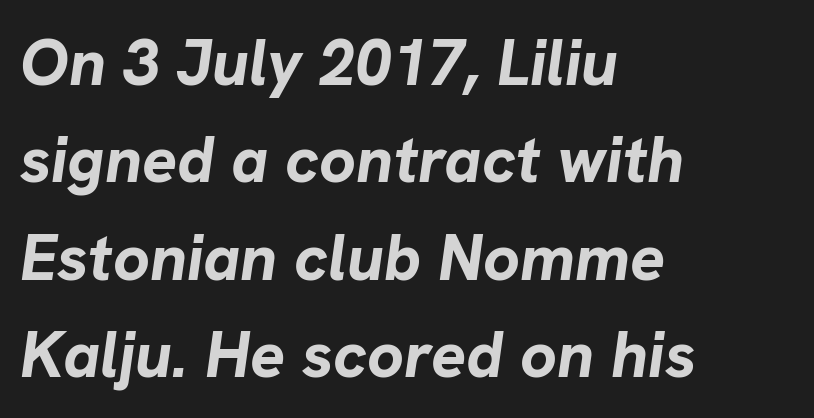
{"italic": "yes", "lean": "right", "slant_degrees": 8, "bold": "yes", "weight": "bold", "width": "normal", "stroke_contrast": "low", "x_height": "medium", "monospaced": "no", "underline": "no", "align": "left", "line_spacing": "normal", "line_spacing_ratio": 1.5, "letter_spacing": "normal", "letter_spacing_em": 0.0, "glyph_px": 65}
